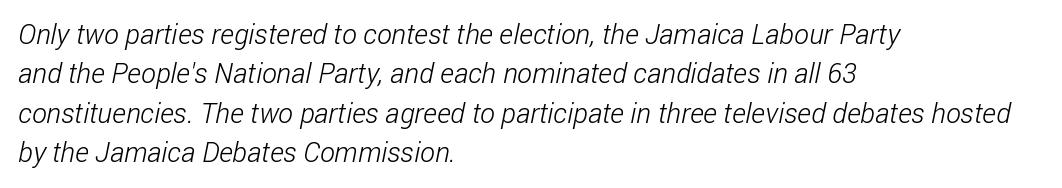
{"serif": "no", "bold": "no", "weight": "light", "width": "condensed", "stroke_contrast": "low", "x_height": "medium", "monospaced": "no", "underline": "no", "align": "left", "line_spacing": "normal", "line_spacing_ratio": 1.41, "letter_spacing": "normal", "letter_spacing_em": 0.0, "glyph_px": 28}
